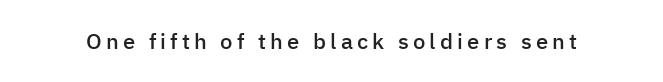
{"italic": "no", "bold": "semi", "underline": "no", "glyph_px": 22}
